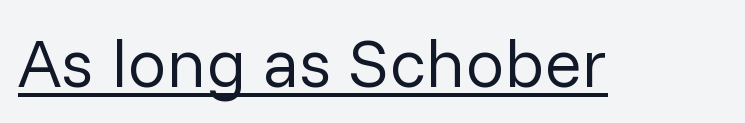
Q: Is the text bold? A: No.
Q: Is the text italic (slanted)? A: No, it is upright.
Q: Is the typeface a serif or a sans-serif typeface? A: Sans-serif.
Q: Is the text underlined? A: Yes.
Q: Is the spacing between letters normal or unusually wide? A: Normal.
Q: Width (condensed, normal, or wide)? A: Normal.
Q: Stroke contrast? A: Low.
Q: x-height? A: Medium.
Q: Monospaced? A: No.
